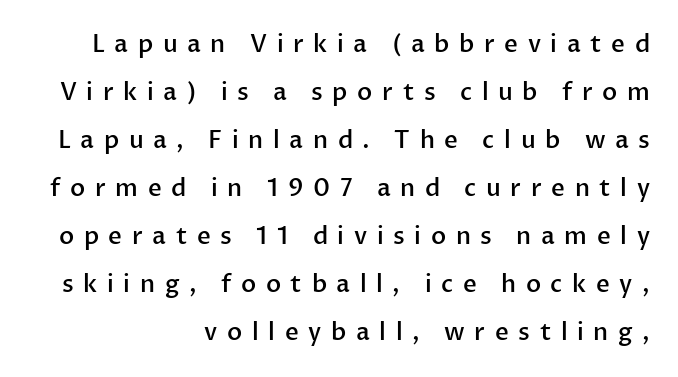
Q: Is the text bold? A: Semi-bold.
Q: Is the text italic (slanted)? A: No, it is upright.
Q: Is the text underlined? A: No.
Q: How is the paragraph aligned? A: Right-aligned.
Q: Is the spacing between letters normal or unusually wide? A: Unusually wide.
Q: Is the spacing between lines tight, normal or loose? A: Loose.
